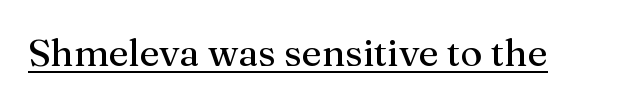
The image shows 38 px regular-weight serif type, upright; set normal letter spacing, underlined; medium stroke contrast and a medium x-height.
